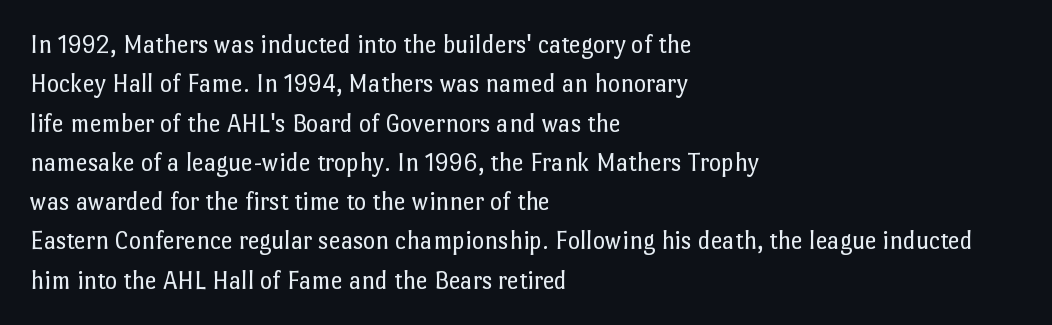
A typesetter would mark this as roman, not italic. Does the leading feel generous? No, just average. The typesetter chose a ragged-right arrangement here. The gaps between neighbouring characters are ordinary and unremarkable. Is this a heavy cut? Hardly; it is regular or lighter. The space directly below the letters is spotless.
